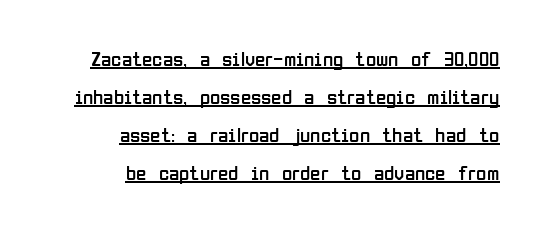
Compared with typical body copy, the letter spacing here is the same. Every stem runs plumb, perpendicular to the baseline. A rule runs beneath these lines of type. Stems here are at most as thick as an everyday book face.
